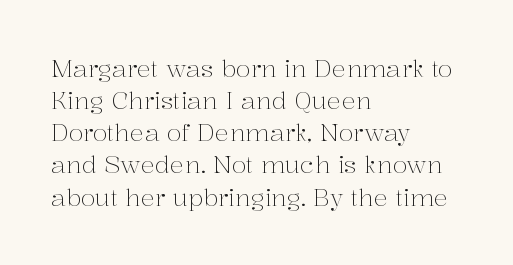
Q: Is the text bold? A: No.
Q: Is the text italic (slanted)? A: No, it is upright.
Q: Is the text underlined? A: No.
Q: How is the paragraph aligned? A: Left-aligned.
Q: Is the spacing between letters normal or unusually wide? A: Normal.
Q: Is the spacing between lines tight, normal or loose? A: Normal.
